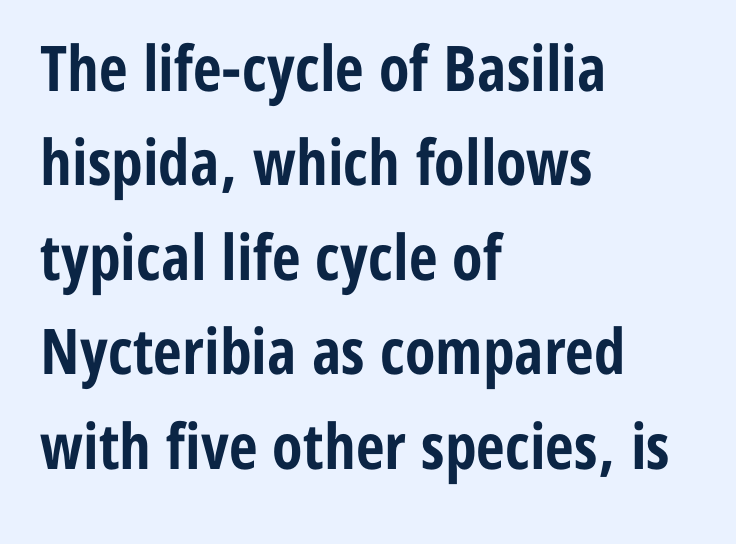
Q: Is the text bold? A: Yes.
Q: Is the text italic (slanted)? A: No, it is upright.
Q: Is the typeface a serif or a sans-serif typeface? A: Sans-serif.
Q: Is the text underlined? A: No.
Q: How is the paragraph aligned? A: Left-aligned.
Q: Is the spacing between letters normal or unusually wide? A: Normal.
Q: Is the spacing between lines tight, normal or loose? A: Normal.
Q: Width (condensed, normal, or wide)? A: Condensed.
Q: Stroke contrast? A: Low.
Q: x-height? A: Medium.
Q: Monospaced? A: No.
